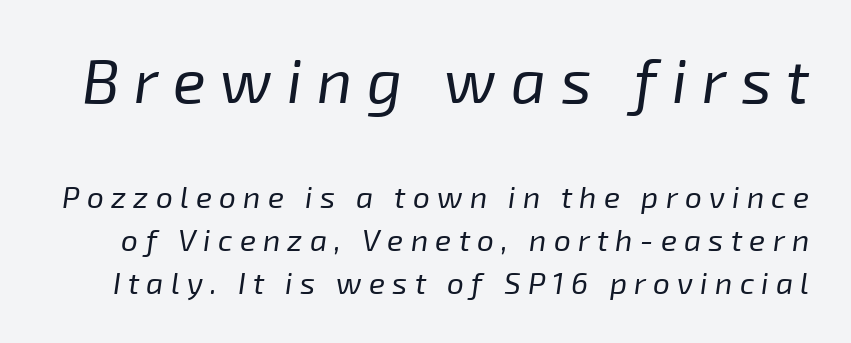
Here the first block reads like a headline and the second like body copy. Letters rest on an invisible, unmarked baseline. If you measured baseline to baseline, you'd find a middling distance. Each letter keeps its own natural width here, so spacing adapts to shape. The whole block is typeset with a tilt.
